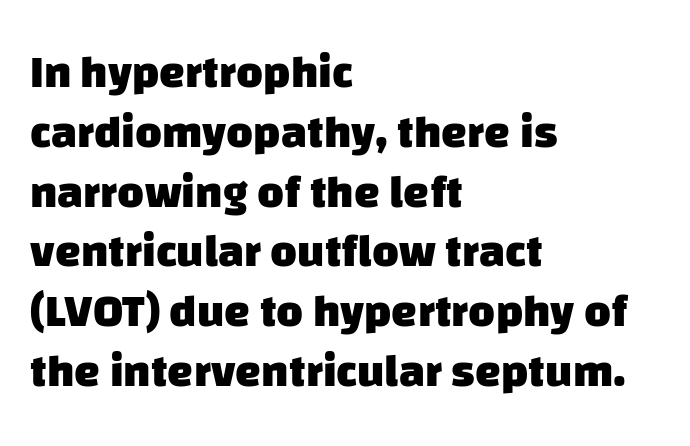
{"serif": "no", "bold": "yes", "weight": "heavy", "width": "normal", "stroke_contrast": "low", "x_height": "large", "monospaced": "no", "underline": "no", "align": "left", "line_spacing": "normal", "line_spacing_ratio": 1.3, "letter_spacing": "normal", "letter_spacing_em": 0.0, "glyph_px": 46}
